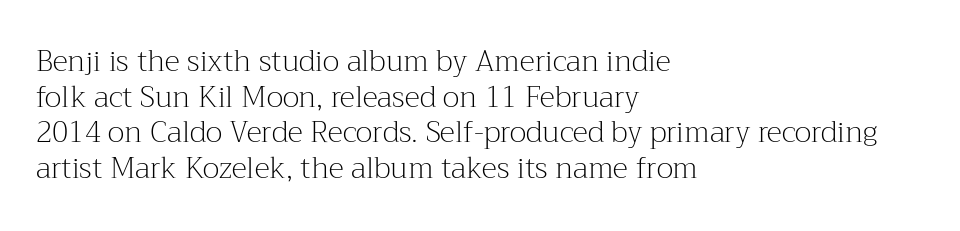
{"serif": "yes", "italic": "no", "bold": "no", "weight": "light", "width": "normal", "stroke_contrast": "medium", "x_height": "medium", "monospaced": "no", "underline": "no", "align": "left", "line_spacing_ratio": 1.23, "letter_spacing": "normal", "letter_spacing_em": 0.0, "glyph_px": 29}
